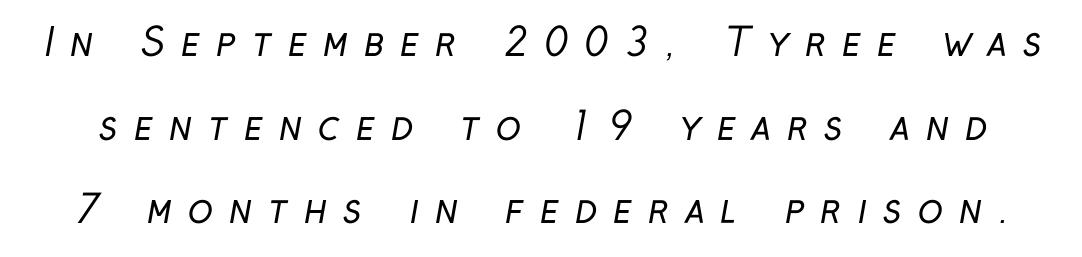
The image shows 38 px regular-weight, condensed sans-serif type; set loose line spacing (2.2x), unusually wide letter spacing (+0.42 em), not underlined; low stroke contrast and a medium x-height.
